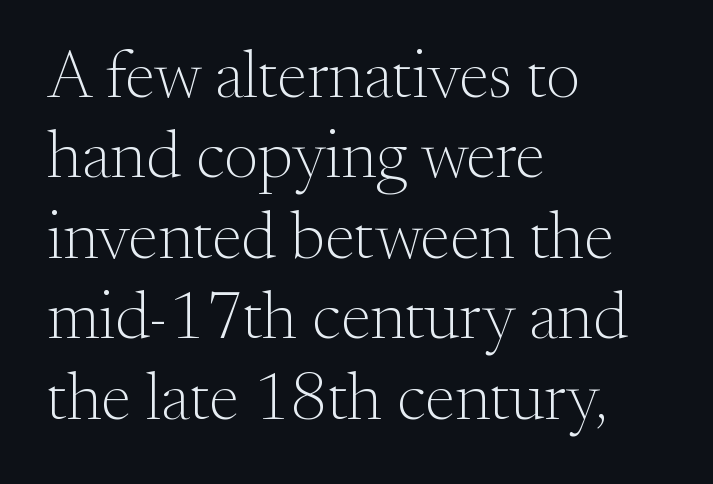
{"serif": "yes", "italic": "no", "bold": "no", "weight": "light", "width": "normal", "stroke_contrast": "medium", "x_height": "small", "monospaced": "no", "underline": "no", "align": "left", "line_spacing_ratio": 1.2, "letter_spacing": "normal", "letter_spacing_em": 0.0, "glyph_px": 67}
